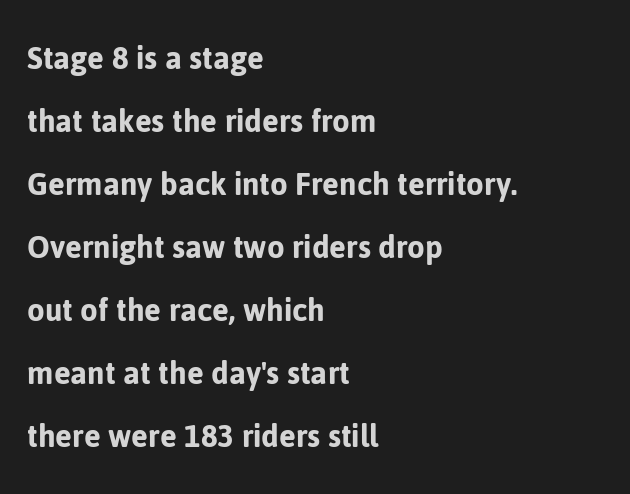
The image shows 36 px sans-serif type, upright; set left-aligned, line spacing 1.75x, normal letter spacing, not underlined; low stroke contrast and a medium x-height.
